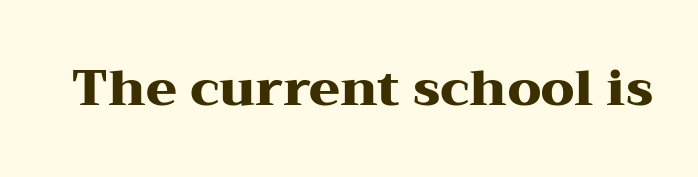
{"serif": "yes", "italic": "no", "bold": "yes", "weight": "heavy", "width": "wide", "stroke_contrast": "medium", "x_height": "medium", "monospaced": "no", "underline": "no", "letter_spacing": "normal", "letter_spacing_em": 0.0, "glyph_px": 50}
